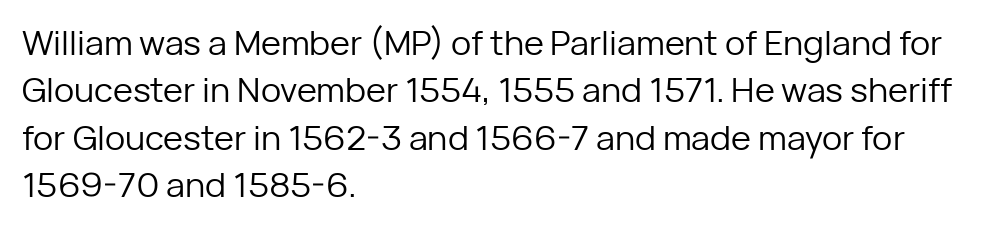
The image shows 34 px regular-weight sans-serif type, upright; set left-aligned, normal line spacing (1.39x), normal letter spacing, not underlined; low stroke contrast and a medium x-height.
